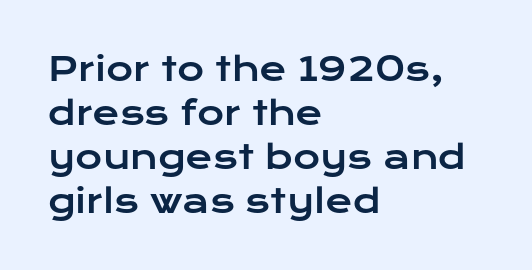
The image shows 33 px wide sans-serif type, upright; set left-aligned, normal line spacing (1.33x), normal letter spacing, not underlined; low stroke contrast and a medium x-height.
